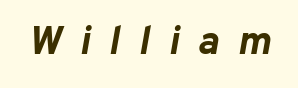
The image shows 40 px bold type, italic (leaning right); set unusually wide letter spacing (+0.47 em), not underlined; low stroke contrast and a medium x-height.
